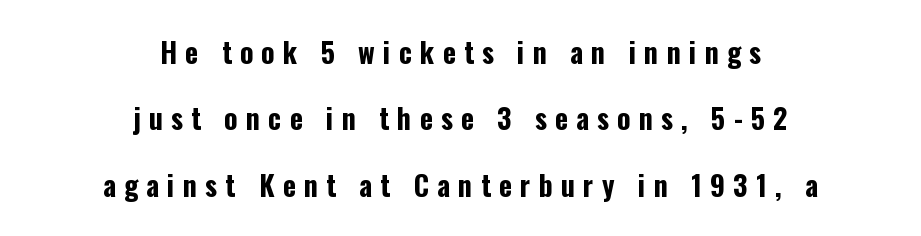
This block would shrink considerably if given ordinary leading; it's expanded now. Unlike a traditional serif, this face leaves its strokes unadorned. A typesetter would call this proportional, since set widths differ per character. The setting favours the middle, as headings and verse often do. Look at the tracking — it's clearly loosened, letters drifting apart.
